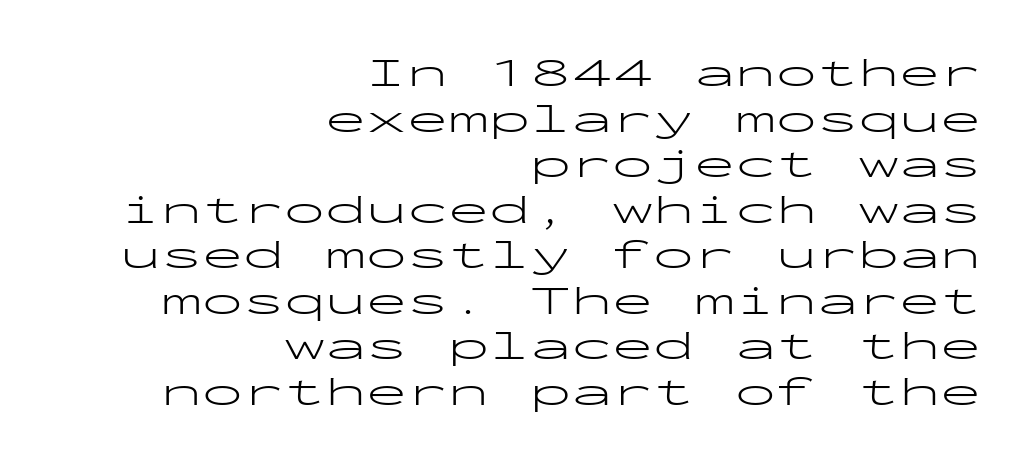
This is the regular roman posture of the typeface. Short note: letters normally spaced. Type style note: lacks serifs. The face looks like a standard text weight, possibly lighter. The rendering uses typewriter-style spacing with identical character cells.
